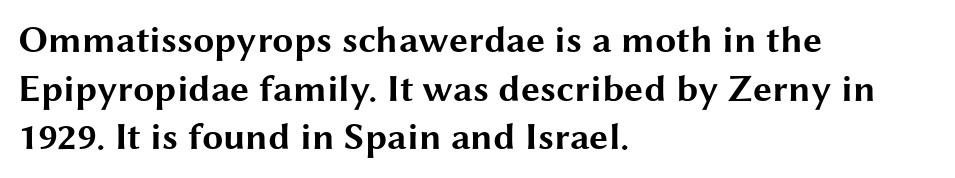
{"serif": "no", "italic": "no", "bold": "yes", "weight": "bold", "width": "wide", "stroke_contrast": "medium", "x_height": "medium", "monospaced": "no", "underline": "no", "align": "left", "line_spacing": "normal", "line_spacing_ratio": 1.28, "letter_spacing": "normal", "letter_spacing_em": 0.0, "glyph_px": 38}
